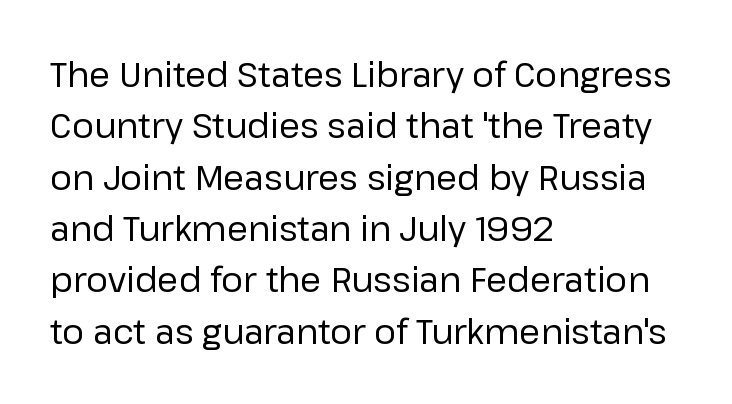
Students, observe: this is what conventionally led text looks like. Underline: absent. Each letter keeps its own natural width here, so spacing adapts to shape. The letterforms sit at book weight or below. Characters follow at the spacing the type designer built in.
